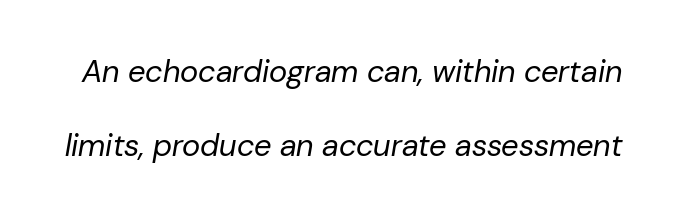
Q: Is the text bold? A: No.
Q: Is the text italic (slanted)? A: Yes, it leans right by about 10 degrees.
Q: Is the text underlined? A: No.
Q: Is the spacing between letters normal or unusually wide? A: Normal.
Q: Is the spacing between lines tight, normal or loose? A: Loose.
Q: Width (condensed, normal, or wide)? A: Normal.
Q: Stroke contrast? A: Low.
Q: x-height? A: Medium.
Q: Monospaced? A: No.
